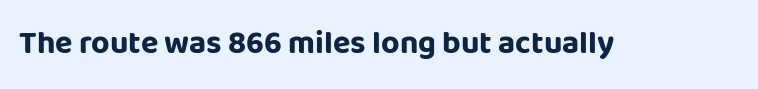
The type is set solid horizontally, with unmodified tracking. Each letter's strokes conclude bluntly, with no projecting serifs. Italic? Not at all — the glyphs are vertical. The passage shown is not underscored anywhere. Each letter keeps its own natural width here, so spacing adapts to shape. Caption: bold face, heavy strokes.
